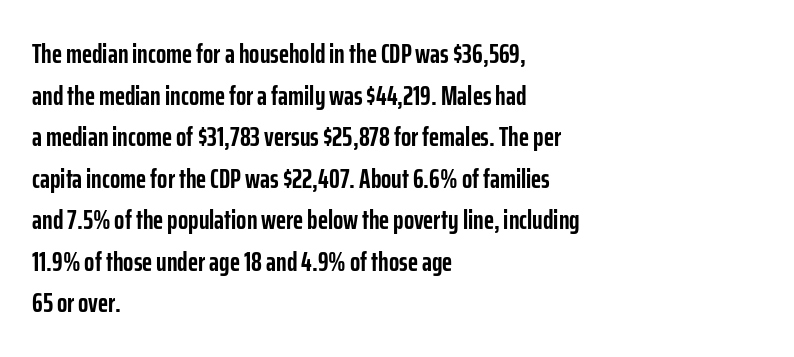
This sample keeps an unexceptional amount of space between lines. Which margin do the lines hug? The left one — the right edge is uneven. The specimen omits any rule beneath the text block's lines. Students, note that the glyphs here touch the page at normal intervals. This is heavy type, rendered in bold.
